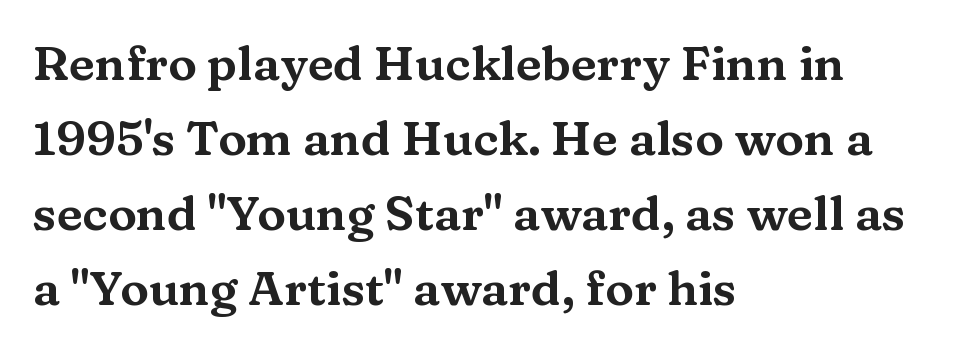
The passage is arranged the way most books set body copy — flush left. Normally led — the rows are evenly, conventionally spaced. Every stem runs plumb, perpendicular to the baseline. Typographically, this falls in the serif category. Descenders hang freely into open space.
